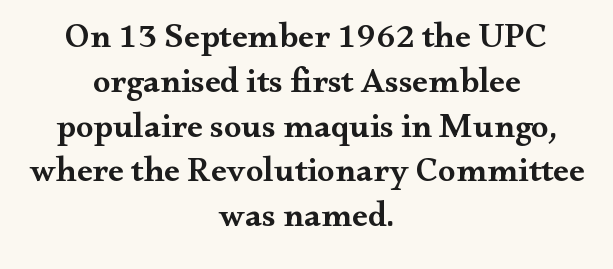
The image shows 35 px semibold, wide serif type, upright; set centered, normal line spacing (1.28x), normal letter spacing, not underlined; medium stroke contrast and a small x-height.
